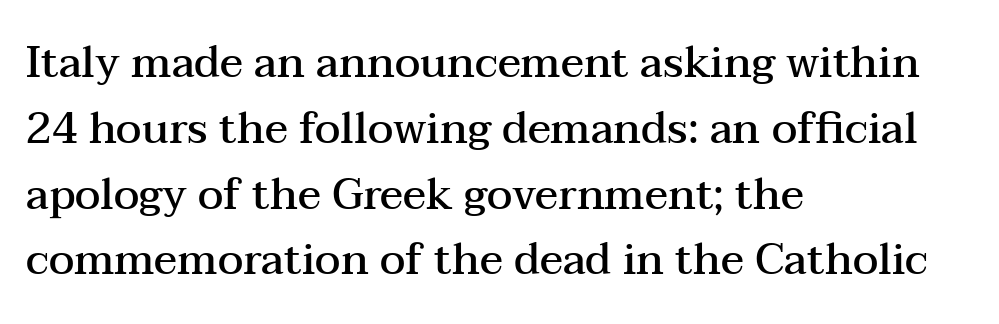
The image shows 43 px semibold, wide serif type, upright; set left-aligned, normal line spacing (1.53x), normal letter spacing, not underlined; medium stroke contrast and a medium x-height.
